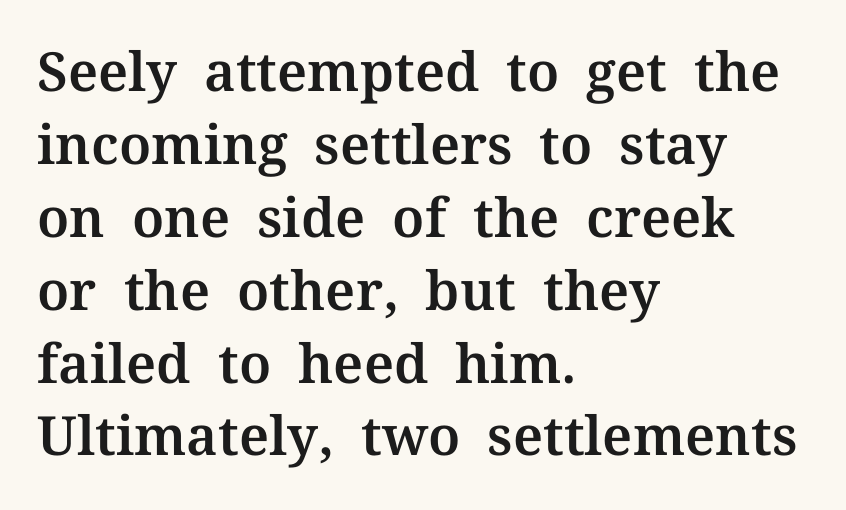
The image shows 54 px serif type, upright; set left-aligned, normal line spacing (1.35x), normal letter spacing, not underlined; medium stroke contrast and a medium x-height.
